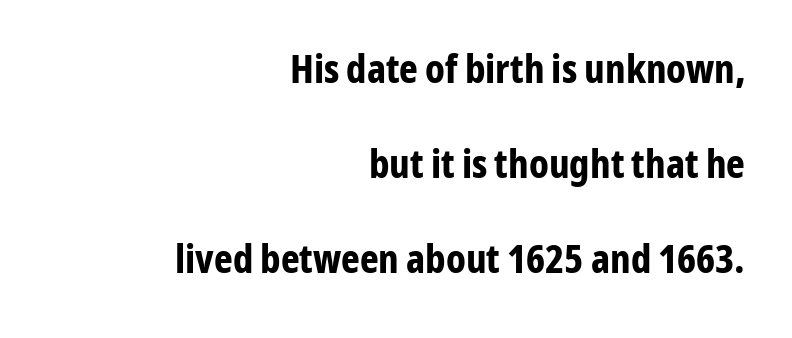
Q: Is the text bold? A: Yes.
Q: Is the text italic (slanted)? A: No, it is upright.
Q: Is the typeface a serif or a sans-serif typeface? A: Sans-serif.
Q: Is the text underlined? A: No.
Q: How is the paragraph aligned? A: Right-aligned.
Q: Is the spacing between letters normal or unusually wide? A: Normal.
Q: Is the spacing between lines tight, normal or loose? A: Loose.
Q: Width (condensed, normal, or wide)? A: Condensed.
Q: Stroke contrast? A: Low.
Q: x-height? A: Medium.
Q: Monospaced? A: No.
